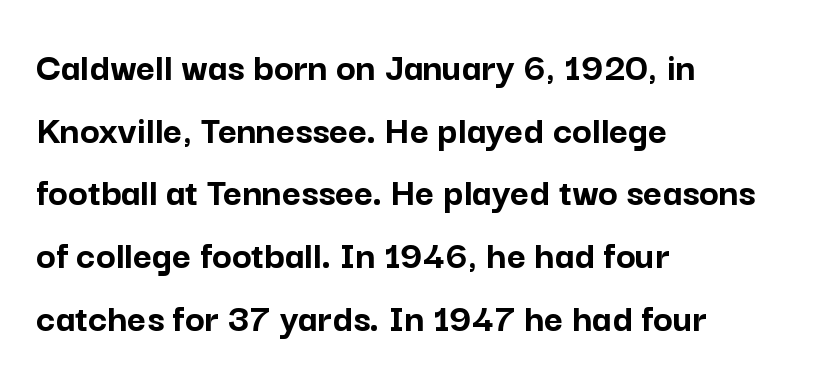
Q: Is the text bold? A: Yes.
Q: Is the text italic (slanted)? A: No, it is upright.
Q: Is the typeface a serif or a sans-serif typeface? A: Sans-serif.
Q: Is the text underlined? A: No.
Q: How is the paragraph aligned? A: Left-aligned.
Q: Is the spacing between letters normal or unusually wide? A: Normal.
Q: Is the spacing between lines tight, normal or loose? A: Normal.
Q: Width (condensed, normal, or wide)? A: Normal.
Q: Stroke contrast? A: Low.
Q: x-height? A: Medium.
Q: Monospaced? A: No.
